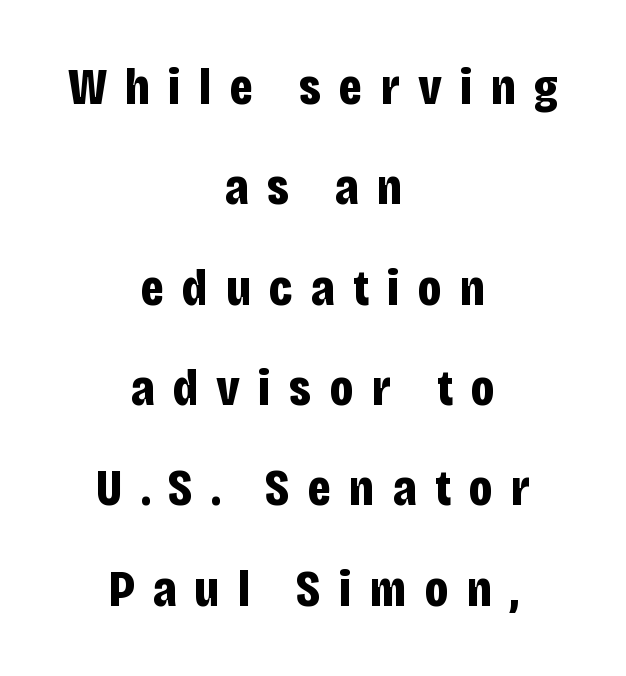
Q: Is the text bold? A: Yes.
Q: Is the text italic (slanted)? A: No, it is upright.
Q: Is the typeface a serif or a sans-serif typeface? A: Sans-serif.
Q: Is the text underlined? A: No.
Q: How is the paragraph aligned? A: Centered.
Q: Is the spacing between letters normal or unusually wide? A: Unusually wide.
Q: Is the spacing between lines tight, normal or loose? A: Loose.
Q: Width (condensed, normal, or wide)? A: Condensed.
Q: Stroke contrast? A: Low.
Q: x-height? A: Large.
Q: Monospaced? A: No.
